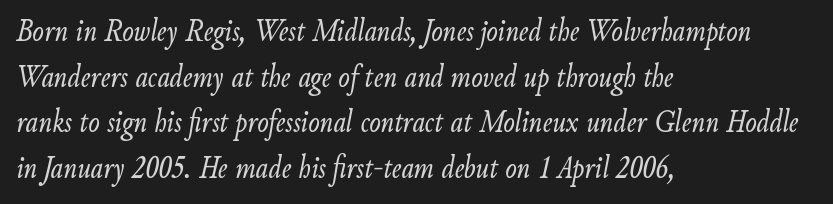
Weight: regular or lighter. One glance says typical: line gaps are just what's usual. The letters sit at their default tracking, neither squeezed nor spread. You could not count columns in this text — the font is proportionally spaced. A student would call this left alignment; a typographer would say flush left, rag right.
